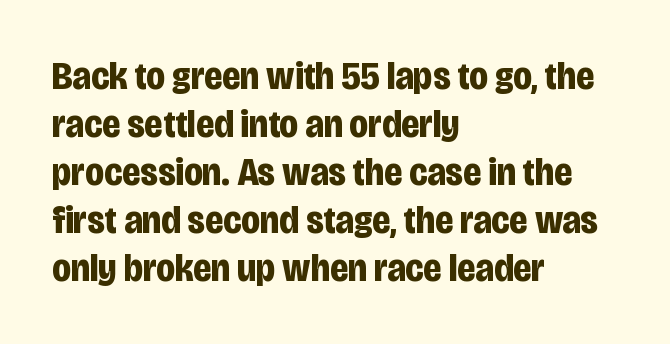
Anything drawn beneath the words? Only blank space. This is sans-serif lettering, the kind often seen on screens and signage. The passage shown has conventional tracking throughout. I'd describe the lettering as bold — thick and assertive.
